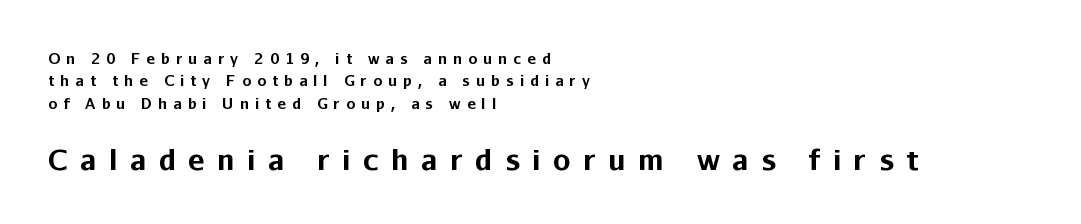
{"serif": "no", "italic": "no", "bold": "yes", "weight": "bold", "width": "normal", "stroke_contrast": "low", "x_height": "medium", "monospaced": "no", "underline": "no", "align": "left", "line_spacing": "normal", "line_spacing_ratio": 1.6, "letter_spacing": "wide", "letter_spacing_em": 0.45, "larger_block": "second", "size_ratio": 2.0, "glyph_px": 28}
